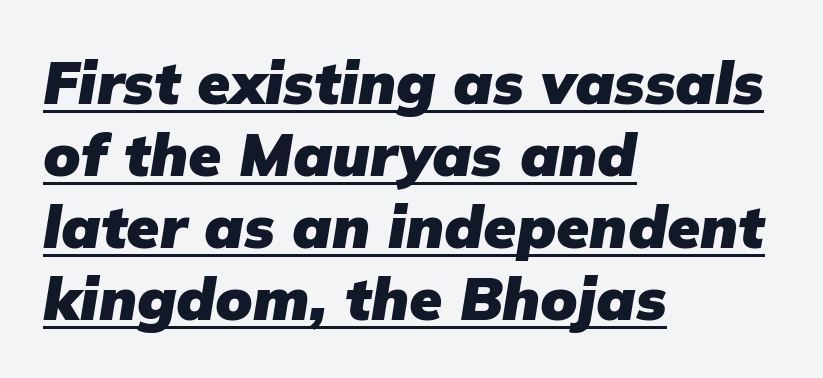
Each line starts at the same left margin while the right side varies. Looks like regular typesetting: each glyph gets only the width it needs. Caption: standard tracking, unaltered. A typesetter would mark this as italic.
